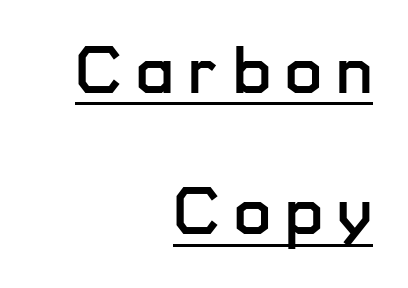
Q: Is the text italic (slanted)? A: No, it is upright.
Q: Is the typeface a serif or a sans-serif typeface? A: Sans-serif.
Q: Is the text underlined? A: Yes.
Q: How is the paragraph aligned? A: Right-aligned.
Q: Is the spacing between letters normal or unusually wide? A: Unusually wide.
Q: Is the spacing between lines tight, normal or loose? A: Loose.
Q: Width (condensed, normal, or wide)? A: Normal.
Q: Stroke contrast? A: Low.
Q: x-height? A: Medium.
Q: Monospaced? A: No.
